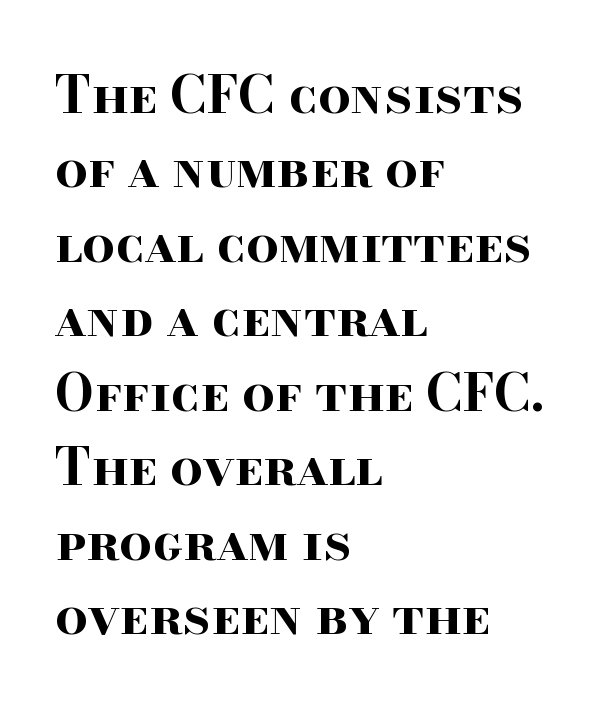
The image shows 51 px bold, wide serif type, upright; set left-aligned, normal line spacing (1.46x), normal letter spacing, not underlined; high stroke contrast and a small x-height.
